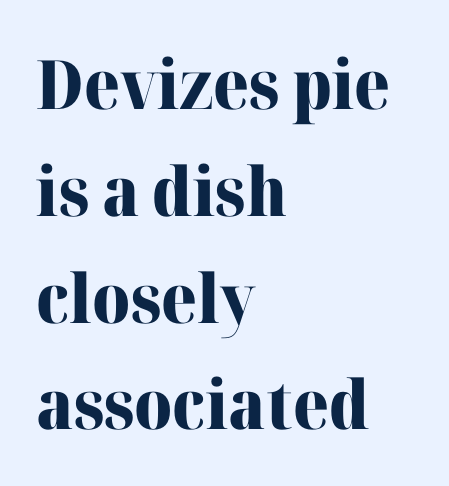
Type without underlining. The letters advance in unequal steps, a hallmark of proportional type. Regular leading. The text was rendered using a seriffed face with decorative stroke endings.
